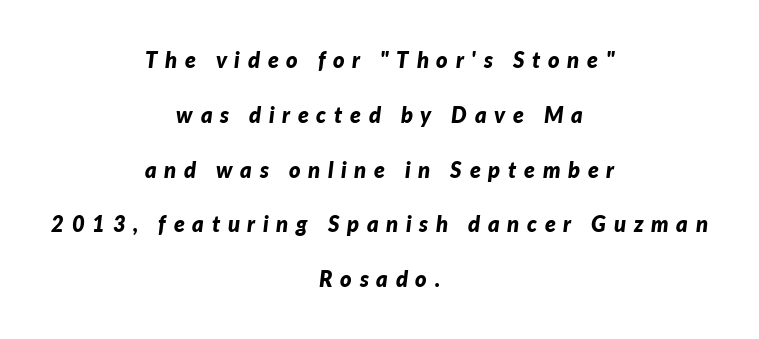
{"italic": "yes", "lean": "right", "slant_degrees": 7, "bold": "yes", "underline": "no", "align": "center", "line_spacing": "loose", "line_spacing_ratio": 2.49, "letter_spacing": "wide", "letter_spacing_em": 0.35, "glyph_px": 22}
